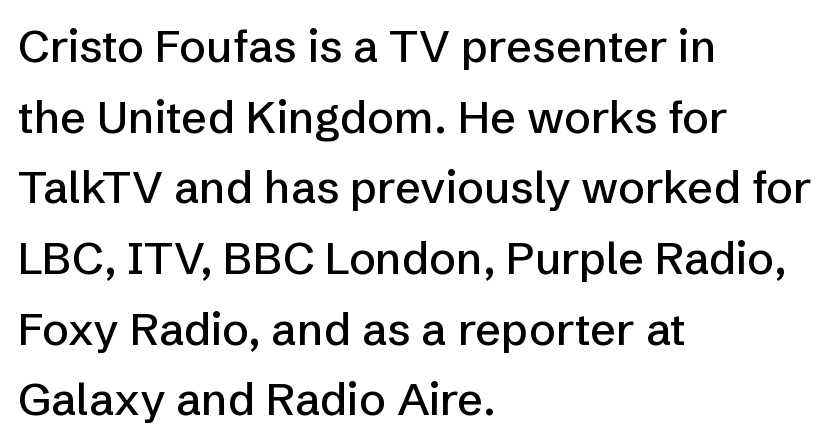
The image shows 45 px sans-serif type, upright; set left-aligned, normal line spacing (1.57x), normal letter spacing, not underlined; low stroke contrast and a medium x-height.
